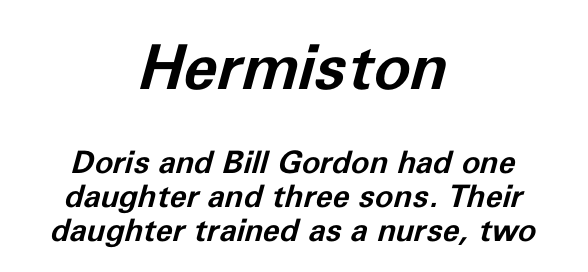
{"italic": "yes", "lean": "right", "slant_degrees": 11, "bold": "yes", "weight": "bold", "width": "normal", "stroke_contrast": "low", "x_height": "medium", "monospaced": "no", "underline": "no", "align": "center", "line_spacing": "tight", "line_spacing_ratio": 1.09, "letter_spacing": "normal", "letter_spacing_em": 0.0, "larger_block": "first", "size_ratio": 2.0, "glyph_px": 62}
